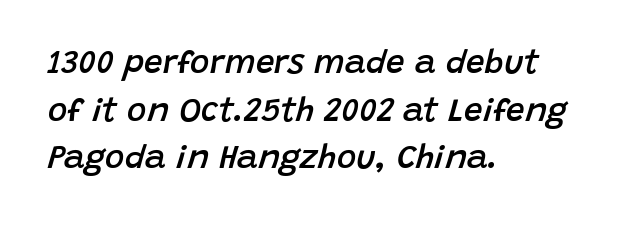
The image shows 33 px semibold type, italic (leaning right); set left-aligned, normal line spacing (1.44x), normal letter spacing, not underlined; low stroke contrast and a large x-height.
